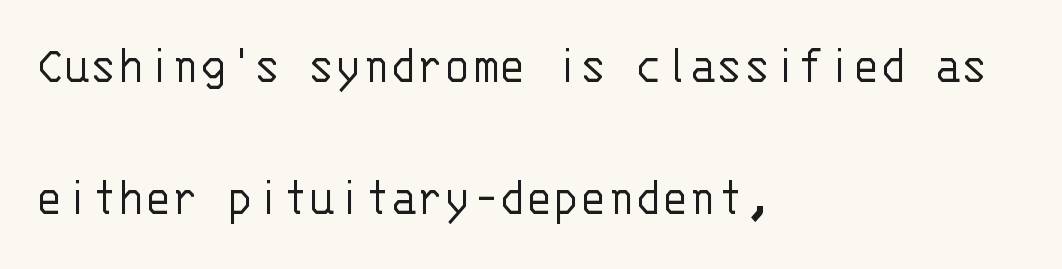
Is this a fixed-width face? Yes — each glyph sits in an identical cell. On a weight scale, this lands at 450 or below. Nope, not italic — everything's standing straight. Honestly, the rows look like they've been pulled way apart. The zone under the glyphs is completely vacant. The designer went with a sans here, leaving each stem footless.
